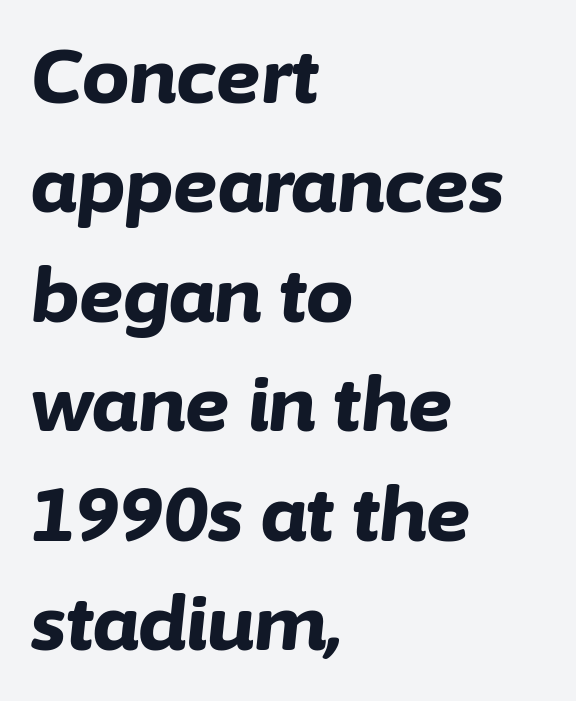
Q: Is the text bold? A: Yes.
Q: Is the text italic (slanted)? A: Yes, it leans right by about 6 degrees.
Q: Is the text underlined? A: No.
Q: How is the paragraph aligned? A: Left-aligned.
Q: Is the spacing between letters normal or unusually wide? A: Normal.
Q: Is the spacing between lines tight, normal or loose? A: Normal.
Q: Width (condensed, normal, or wide)? A: Normal.
Q: Stroke contrast? A: Low.
Q: x-height? A: Medium.
Q: Monospaced? A: No.
